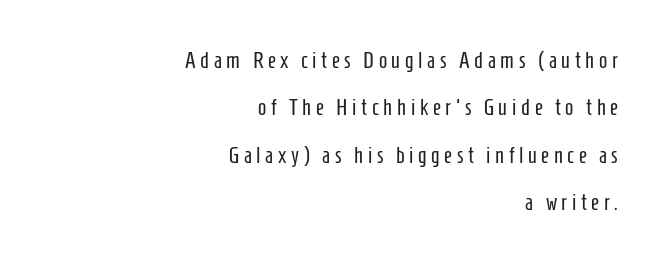
The image shows 22 px text type, upright; set right-aligned, loose line spacing (2.15x), unusually wide letter spacing (+0.21 em), not underlined.
